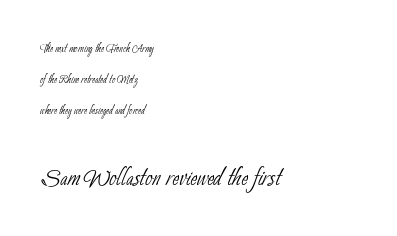
The image shows 32 px thin, condensed sans-serif type; set left-aligned, loose line spacing (2.23x), normal letter spacing, not underlined; the second (bottom) block is 2.29x larger; low stroke contrast and a small x-height.
